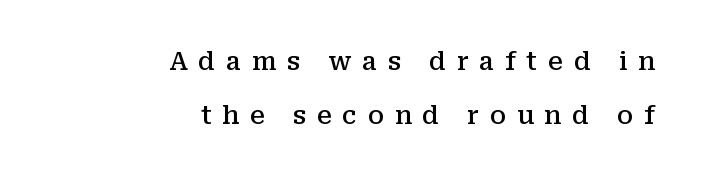
{"italic": "no", "bold": "semi", "underline": "no", "align": "right", "line_spacing": "loose", "line_spacing_ratio": 2.17, "letter_spacing": "wide", "letter_spacing_em": 0.43, "glyph_px": 25}
